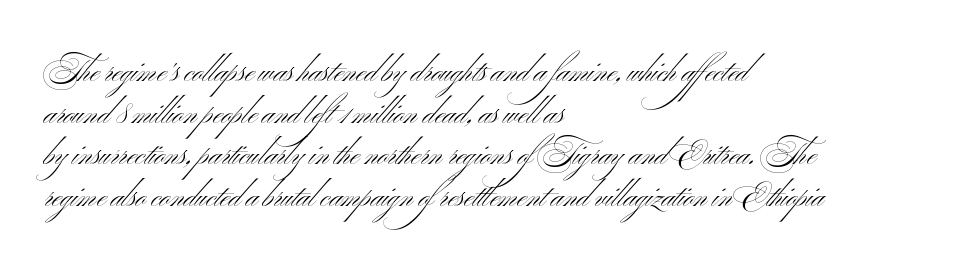
{"serif": "no", "bold": "no", "weight": "light", "width": "wide", "stroke_contrast": "medium", "x_height": "small", "monospaced": "no", "underline": "no", "align": "left", "line_spacing": "normal", "line_spacing_ratio": 1.34, "letter_spacing": "normal", "letter_spacing_em": 0.0, "glyph_px": 31}
